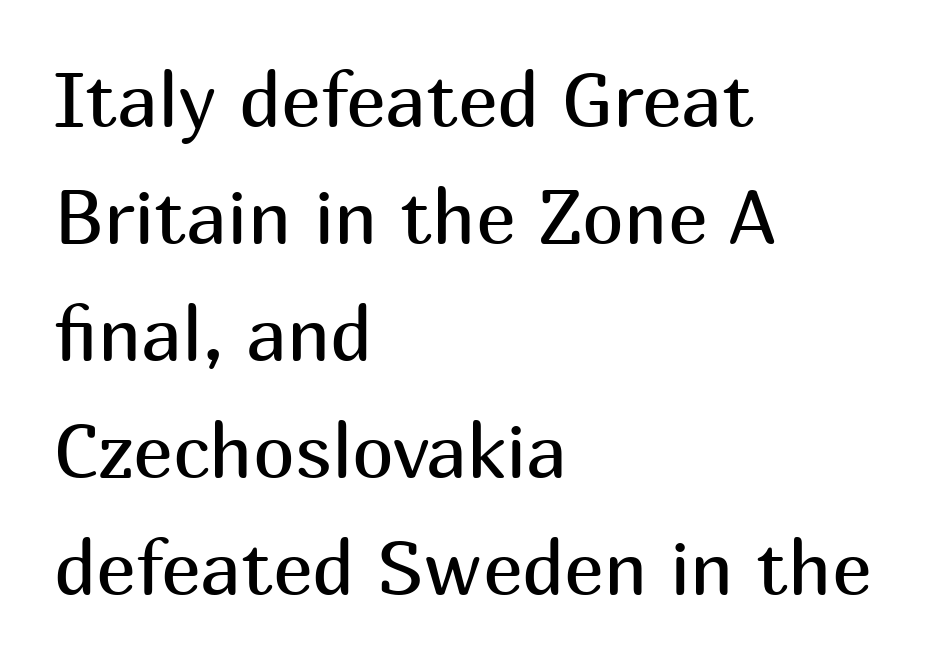
Q: Is the text bold? A: No.
Q: Is the text italic (slanted)? A: No, it is upright.
Q: Is the typeface a serif or a sans-serif typeface? A: Sans-serif.
Q: Is the text underlined? A: No.
Q: How is the paragraph aligned? A: Left-aligned.
Q: Is the spacing between letters normal or unusually wide? A: Normal.
Q: Is the spacing between lines tight, normal or loose? A: Normal.
Q: Width (condensed, normal, or wide)? A: Normal.
Q: Stroke contrast? A: Medium.
Q: x-height? A: Medium.
Q: Monospaced? A: No.
